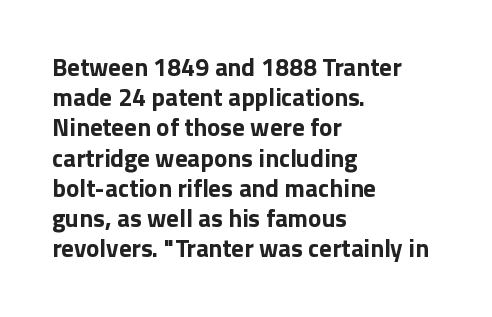
The image shows 25 px bold type, upright; set left-aligned, line spacing 1.21x, normal letter spacing, not underlined.
